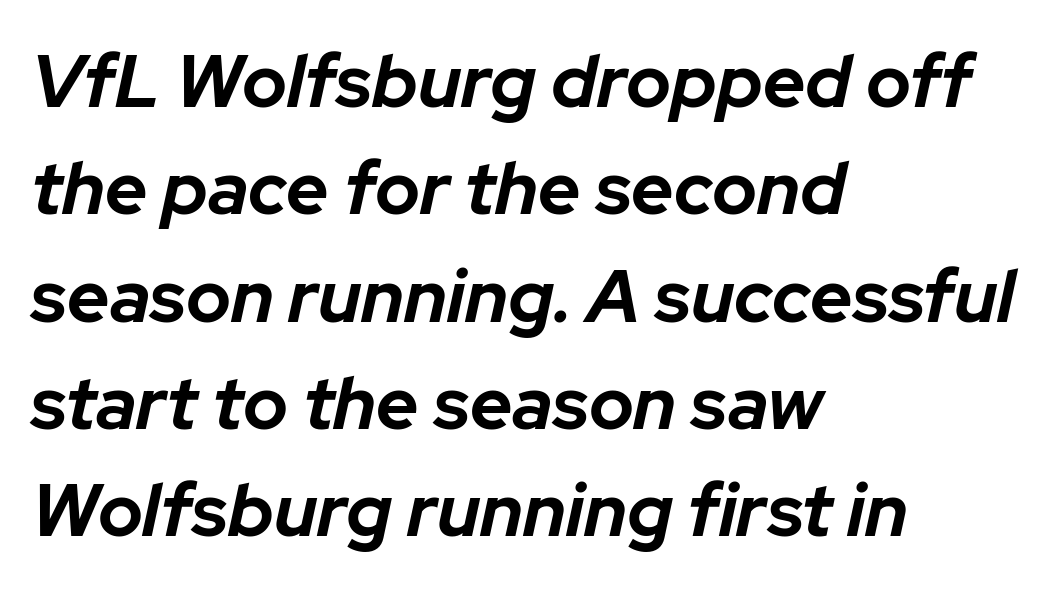
It's the slanting kind of type. This sample is left-justified, so line endings fall wherever the words run out. The tracking reads as untouched default to a designer's eye. The lines sit at an ordinary, default distance from one another. Underlining? Definitely not there. Stroke thickness is high; the sample reads as a true bold.
